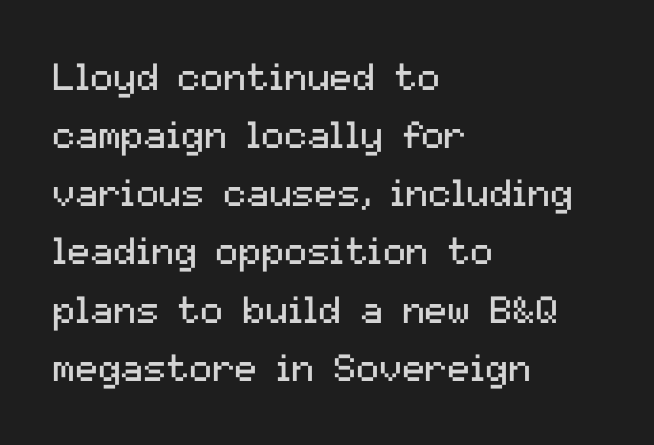
Clear beneath every line of the passage. Reading down the column, the eye jumps a familiar distance to each next line. On a weight scale, this lands at 450 or below. Caption: multi-line text, flush left, ragged right. Do the letters lean? They stand straight.
